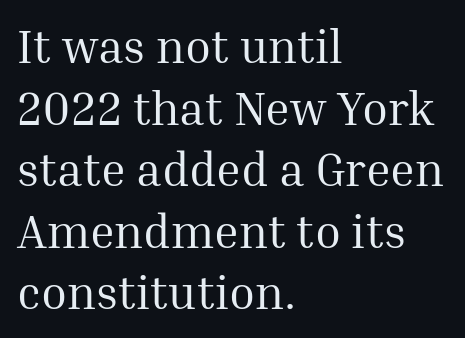
Is this a fixed-width face? No — the glyphs have proportional, varying widths. If you drew a ruler down the left edge, every line would touch it. The words here are not underlined. Short note: letters normally spaced. Posture: upright roman.
